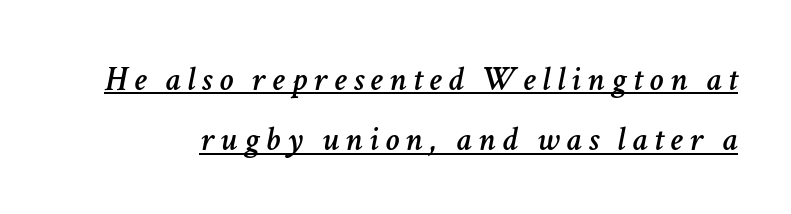
{"italic": "yes", "lean": "right", "slant_degrees": 11, "width": "normal", "stroke_contrast": "low", "x_height": "medium", "monospaced": "no", "underline": "yes", "line_spacing_ratio": 1.72, "glyph_px": 35}
